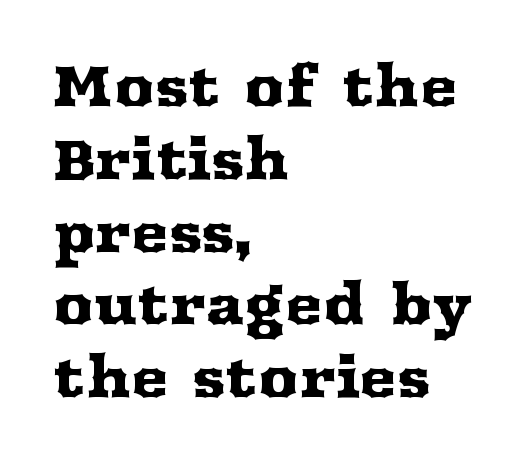
The image shows 56 px wide serif type, upright; set left-aligned, normal line spacing (1.3x), normal letter spacing, not underlined; medium stroke contrast and a medium x-height.
